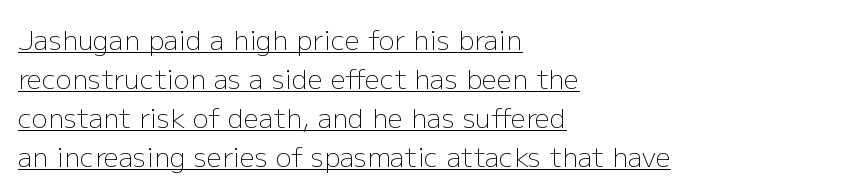
The image shows 27 px text type, upright; set left-aligned, normal line spacing (1.44x), normal letter spacing, underlined.
